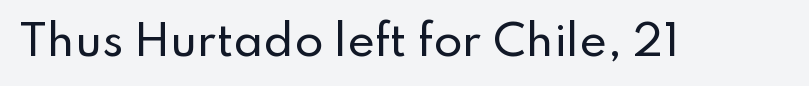
{"serif": "no", "italic": "no", "width": "normal", "stroke_contrast": "low", "x_height": "small", "monospaced": "no", "underline": "no", "letter_spacing": "normal", "letter_spacing_em": 0.0, "glyph_px": 42}
